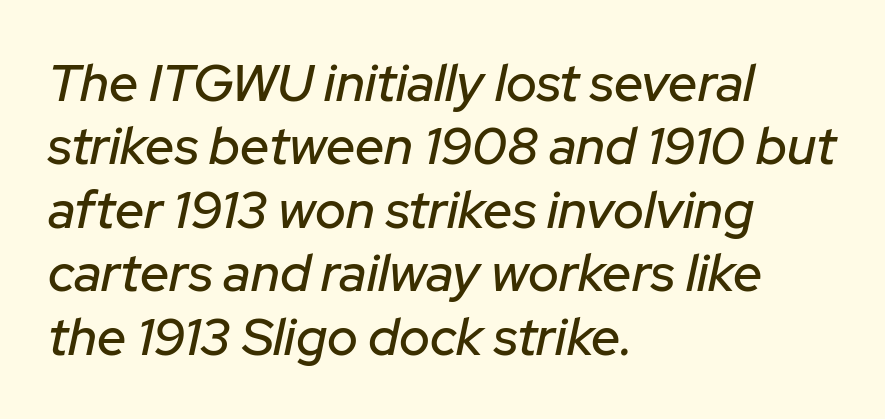
The image shows 52 px text type, italic (leaning right); set left-aligned, line spacing 1.22x, normal letter spacing, not underlined; low stroke contrast and a medium x-height.
